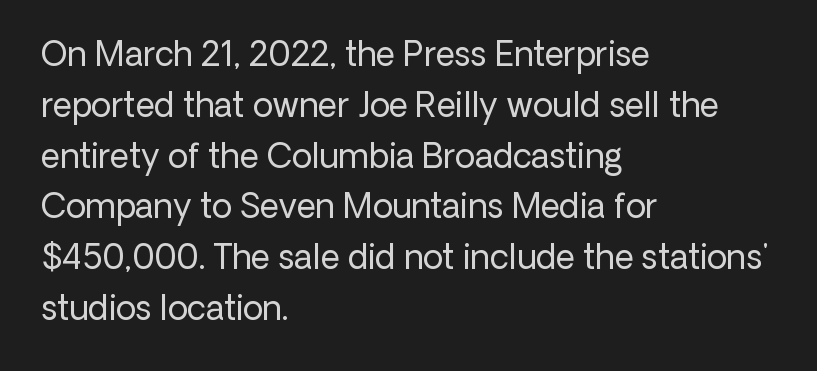
The image shows 33 px regular-weight sans-serif type, upright; set left-aligned, normal line spacing (1.54x), normal letter spacing, not underlined; low stroke contrast and a medium x-height.
